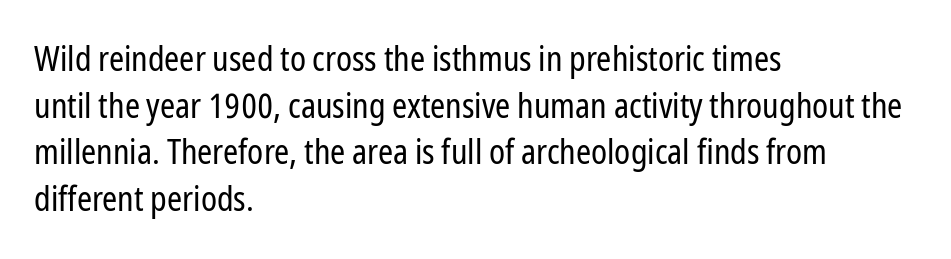
The horizontal fit of the characters is conventional and even. In terms of posture, this sample is upright. No extra ink here — the face is not bold. Unlike a traditional serif, this face leaves its strokes unadorned.
